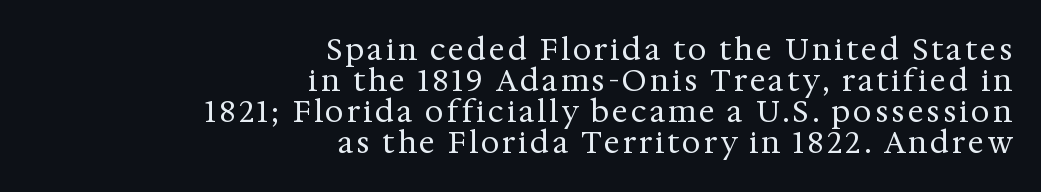
The image shows 30 px regular-weight serif type, upright; set right-aligned, tight line spacing (1.03x), not underlined; medium stroke contrast and a medium x-height.
